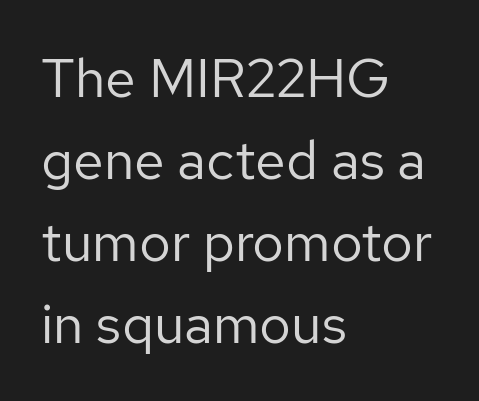
The image shows 55 px regular-weight sans-serif type, upright; set left-aligned, normal line spacing (1.49x), normal letter spacing, not underlined; low stroke contrast and a medium x-height.
